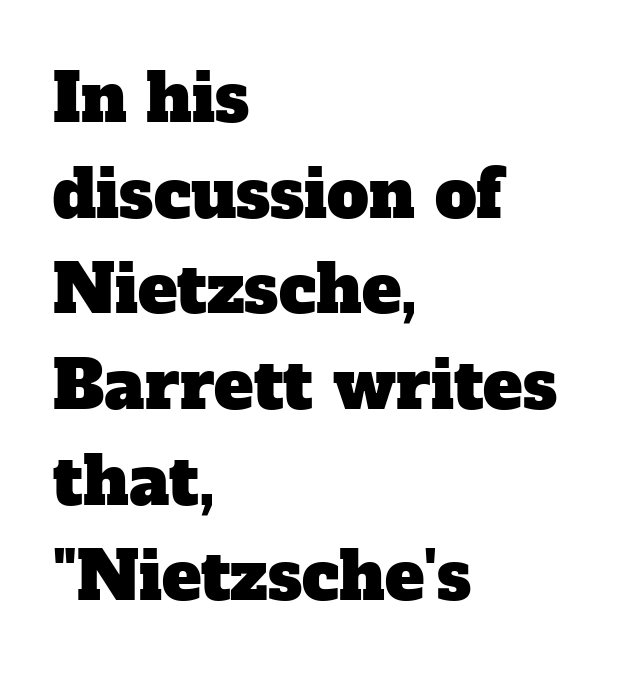
The image shows 66 px serif type; set left-aligned, normal line spacing (1.45x), normal letter spacing, not underlined; low stroke contrast and a medium x-height.
